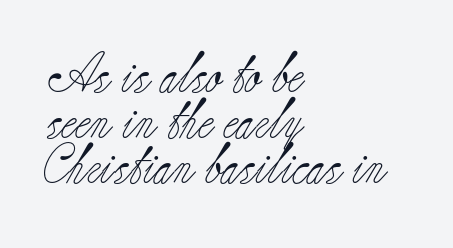
The image shows 40 px light serif type; set left-aligned, tight line spacing (1.14x), normal letter spacing, not underlined; low stroke contrast and a small x-height.
